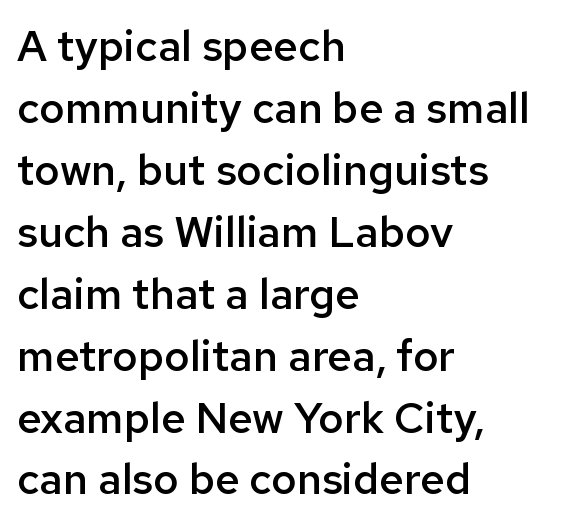
Italic: no, the glyphs are upright roman. Standard letterfit; no display-style spreading of the glyphs. Notice how descenders clear the ascenders below comfortably — that's standard leading. Layout note: lines flush left. In terms of weight, the rendering is demibold, just under bold. Grotesque or geometric, the face here clearly has no serifs.
